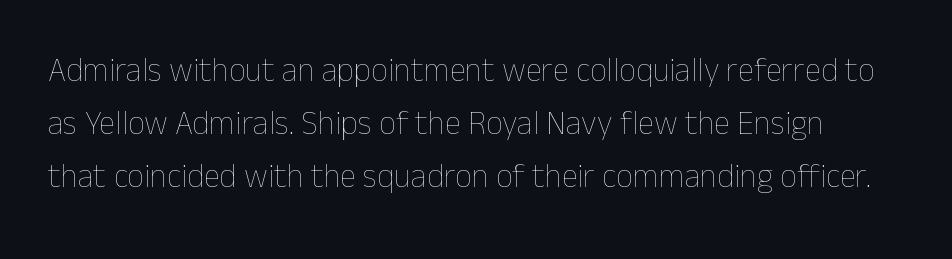
{"italic": "no", "bold": "no", "weight": "thin", "width": "normal", "stroke_contrast": "low", "x_height": "medium", "monospaced": "no", "underline": "no", "line_spacing": "normal", "line_spacing_ratio": 1.6, "letter_spacing": "normal", "letter_spacing_em": 0.0, "glyph_px": 33}
